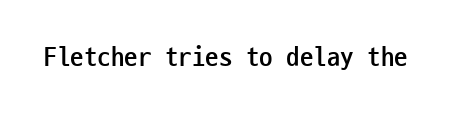
Q: Is the text bold? A: Yes.
Q: Is the text italic (slanted)? A: No, it is upright.
Q: Is the text underlined? A: No.
Q: Is the spacing between letters normal or unusually wide? A: Normal.
